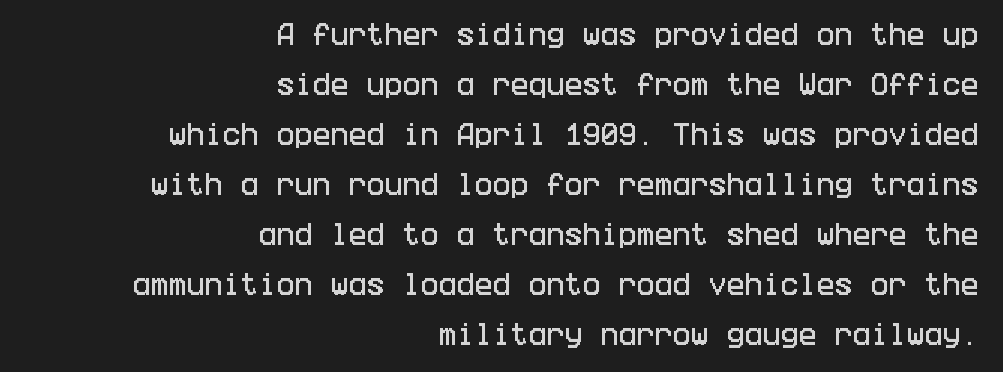
The image shows 24 px text type, upright; set right-aligned, loose line spacing (2.08x), normal letter spacing, not underlined.
